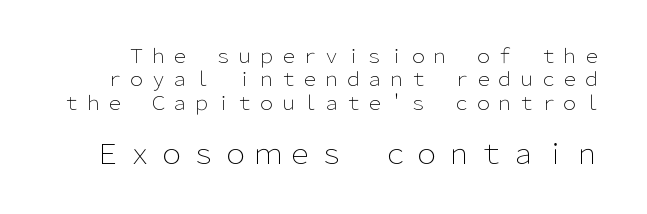
Q: Is the text bold? A: No.
Q: Is the text italic (slanted)? A: No, it is upright.
Q: Is the typeface a serif or a sans-serif typeface? A: Sans-serif.
Q: Is the text underlined? A: No.
Q: Which block of text is set in a larger size, the first (top) or the second (bottom)? A: The second (bottom) one.
Q: Width (condensed, normal, or wide)? A: Normal.
Q: Stroke contrast? A: Low.
Q: x-height? A: Medium.
Q: Monospaced? A: No.
